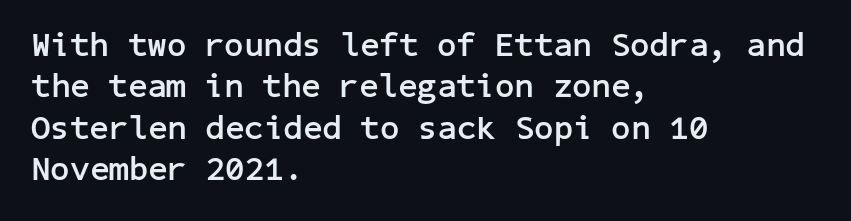
Is the letter spacing exaggerated? No — it looks like the ordinary default. The lettering holds an erect, upright posture throughout. Type style note: lacks serifs. Does the weight exceed regular? Yes, all the way to bold.
